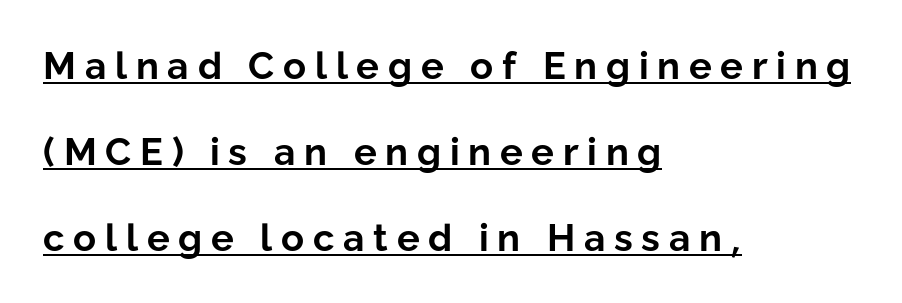
Q: Is the text bold? A: Yes.
Q: Is the text italic (slanted)? A: No, it is upright.
Q: Is the typeface a serif or a sans-serif typeface? A: Sans-serif.
Q: Is the text underlined? A: Yes.
Q: How is the paragraph aligned? A: Left-aligned.
Q: Is the spacing between letters normal or unusually wide? A: Unusually wide.
Q: Is the spacing between lines tight, normal or loose? A: Loose.
Q: Width (condensed, normal, or wide)? A: Normal.
Q: Stroke contrast? A: Low.
Q: x-height? A: Medium.
Q: Monospaced? A: No.
